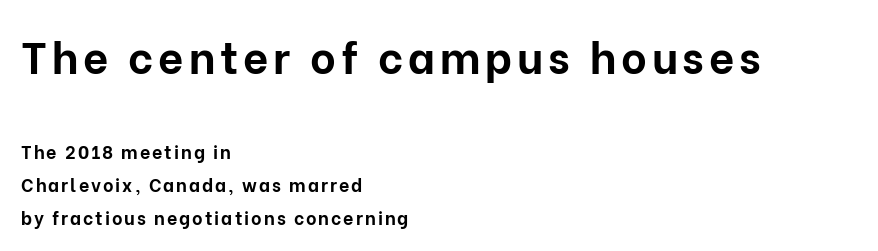
{"serif": "no", "italic": "no", "bold": "yes", "weight": "bold", "width": "normal", "stroke_contrast": "low", "x_height": "medium", "monospaced": "no", "underline": "no", "align": "left", "line_spacing_ratio": 1.83, "larger_block": "first", "size_ratio": 2.44, "glyph_px": 44}
